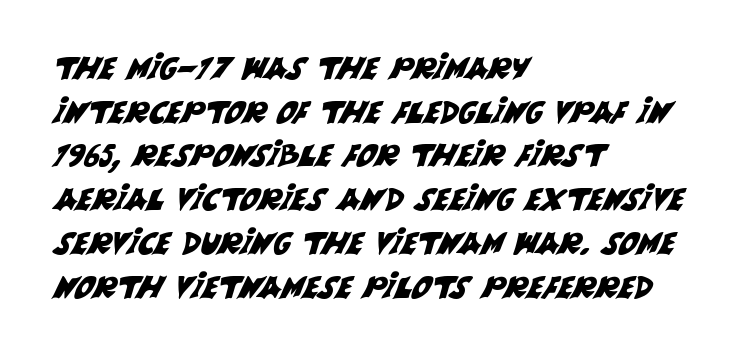
Where is the straight margin? On the left. Does the leading feel generous? No, just average. Do the characters align in a grid? No, the font is proportional. What stands out about the letter spacing? Nothing — it is the standard amount. Bare-footed words on every line.
